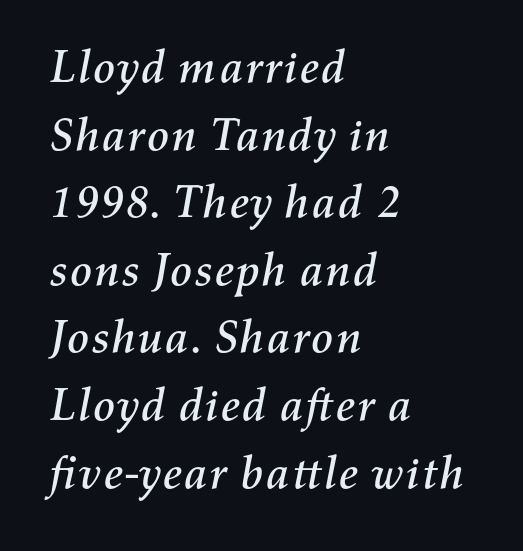
The image shows 46 px text type, italic (leaning right); set left-aligned, normal line spacing (1.47x), normal letter spacing, not underlined; medium stroke contrast and a medium x-height.
